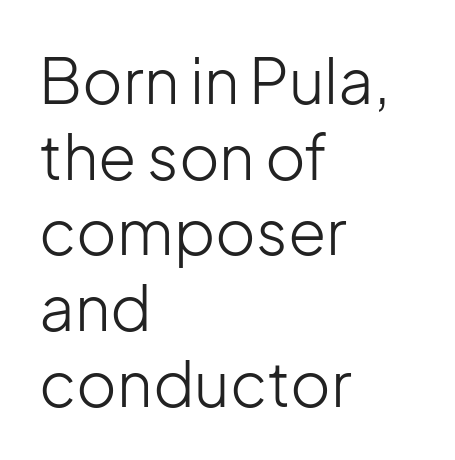
{"serif": "no", "italic": "no", "bold": "no", "weight": "light", "width": "normal", "stroke_contrast": "low", "x_height": "medium", "monospaced": "no", "underline": "no", "align": "left", "line_spacing_ratio": 1.22, "letter_spacing": "normal", "letter_spacing_em": 0.0, "glyph_px": 62}
